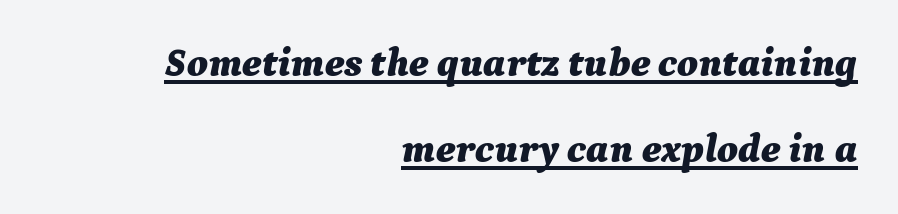
The image shows 40 px bold type, italic (leaning right); set right-aligned, loose line spacing (2.14x), normal letter spacing, underlined; medium stroke contrast and a medium x-height.
